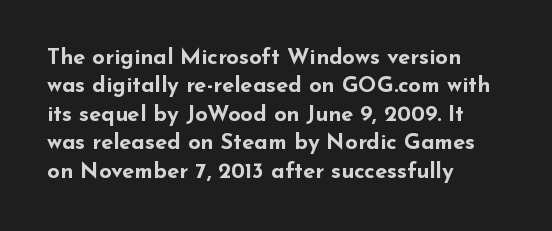
The image shows 22 px bold type, upright; set left-aligned, normal line spacing (1.29x), normal letter spacing, not underlined.
